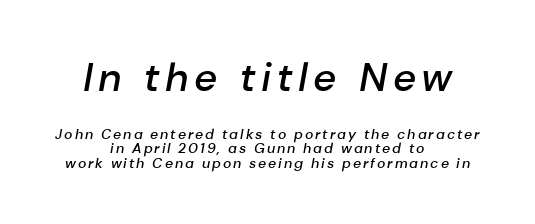
{"italic": "yes", "lean": "right", "slant_degrees": 10, "bold": "semi", "weight": "semibold", "width": "normal", "stroke_contrast": "low", "x_height": "medium", "monospaced": "no", "underline": "no", "align": "center", "line_spacing": "tight", "line_spacing_ratio": 1.04, "larger_block": "first", "size_ratio": 2.86, "glyph_px": 40}
